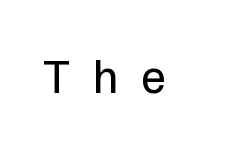
Q: Is the text bold? A: No.
Q: Is the text italic (slanted)? A: No, it is upright.
Q: Is the typeface a serif or a sans-serif typeface? A: Sans-serif.
Q: Is the text underlined? A: No.
Q: Is the spacing between letters normal or unusually wide? A: Unusually wide.
Q: Width (condensed, normal, or wide)? A: Normal.
Q: Stroke contrast? A: Low.
Q: x-height? A: Medium.
Q: Monospaced? A: No.
